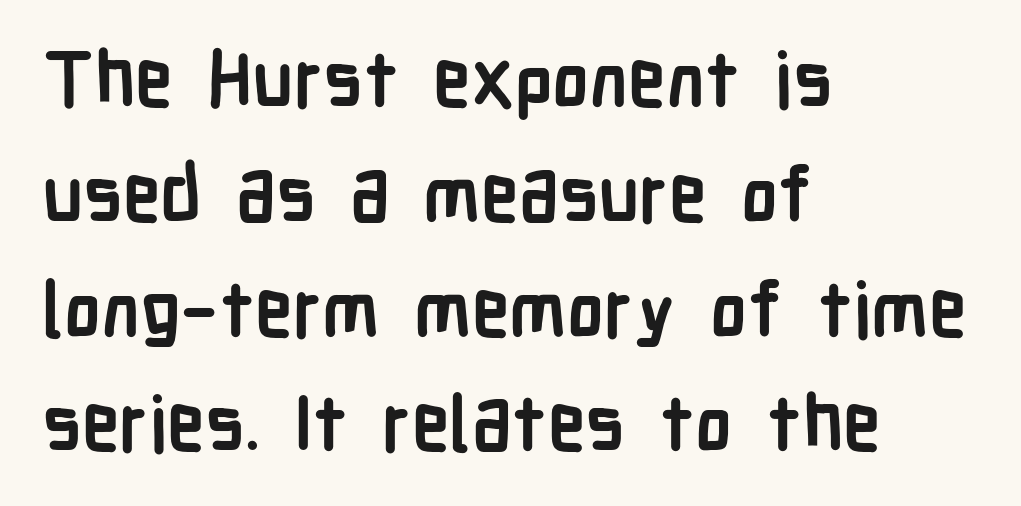
{"serif": "no", "italic": "no", "bold": "yes", "weight": "semibold", "width": "condensed", "stroke_contrast": "low", "x_height": "medium", "monospaced": "no", "underline": "no", "align": "left", "line_spacing": "normal", "line_spacing_ratio": 1.51, "letter_spacing": "normal", "letter_spacing_em": 0.0, "glyph_px": 76}
